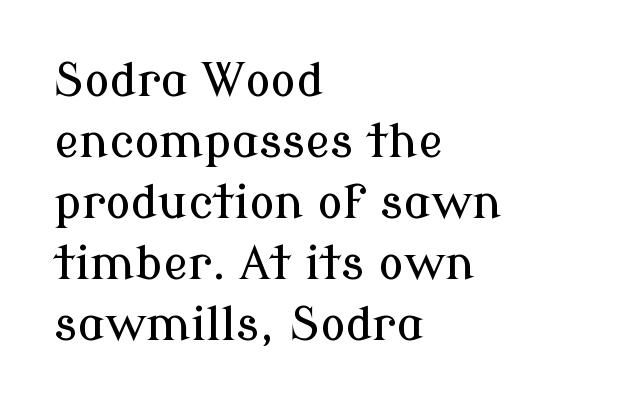
{"serif": "yes", "italic": "no", "width": "normal", "stroke_contrast": "low", "x_height": "medium", "monospaced": "no", "underline": "no", "align": "left", "line_spacing": "normal", "line_spacing_ratio": 1.3, "letter_spacing": "normal", "letter_spacing_em": 0.0, "glyph_px": 47}
